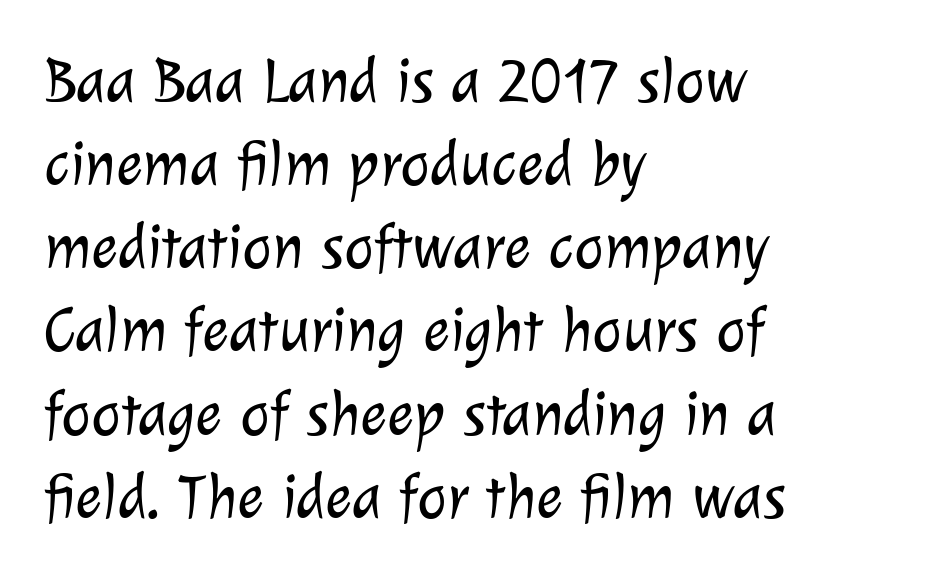
Nope, no serifs anywhere on these letters. The passage shown is typed in a proportional face where columns would drift. Weight: in the light-to-regular range. The horizontal fit of the characters is conventional and even. Every row of glyphs begins at an identical x-position on the left.
